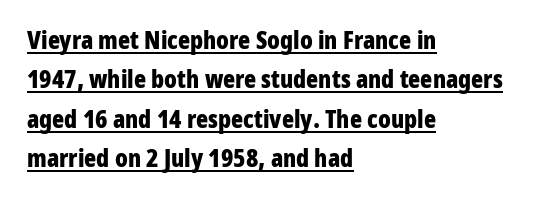
{"italic": "no", "bold": "yes", "underline": "yes", "align": "left", "line_spacing": "normal", "line_spacing_ratio": 1.58, "letter_spacing": "normal", "letter_spacing_em": 0.0, "glyph_px": 25}
